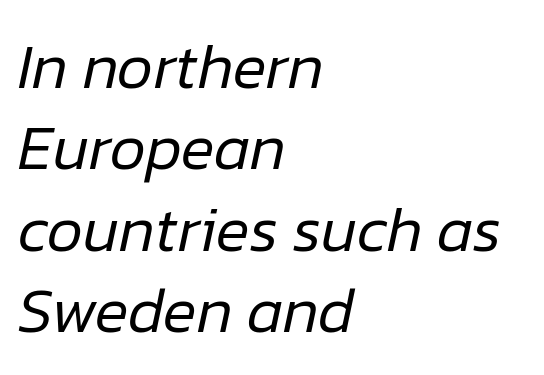
This block has exactly the height ordinary leading produces. This sample is left-justified, so line endings fall wherever the words run out. Letters have the restrained weight of plain body copy at most. Quick note: italic.
